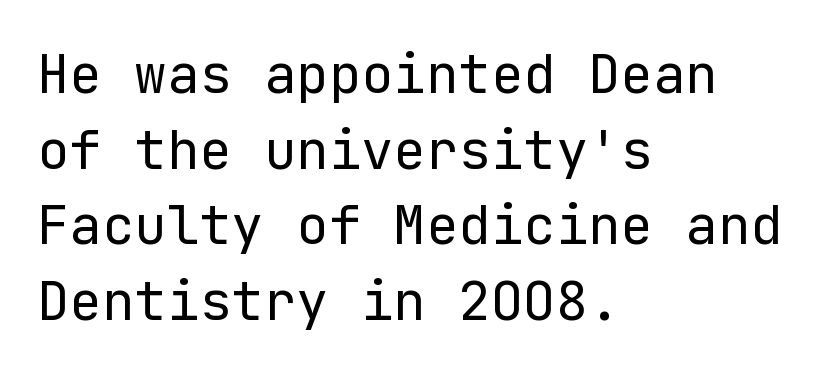
The image shows 54 px regular-weight sans-serif type, upright; set left-aligned, normal line spacing (1.4x), normal letter spacing, not underlined; low stroke contrast and a medium x-height.
